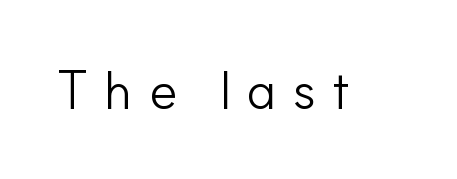
Compared with a typical body face, this is equally light or lighter still. Clear beneath every line of the passage. Does extra space separate the letters? Yes, quite a lot of it. If you drew a line through each stem, it would be perfectly vertical.
